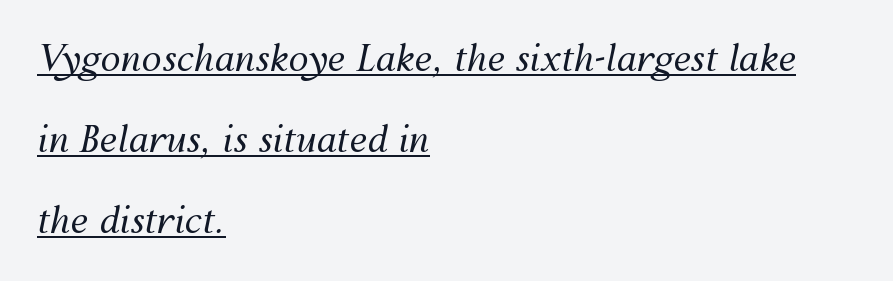
An italicized treatment has been applied to the whole sample. You could not count columns in this text — the font is proportionally spaced. In CSS terms this would be text-align: left. Every word sits above its own underline. How would I describe the line gaps? Wide and relaxed.
